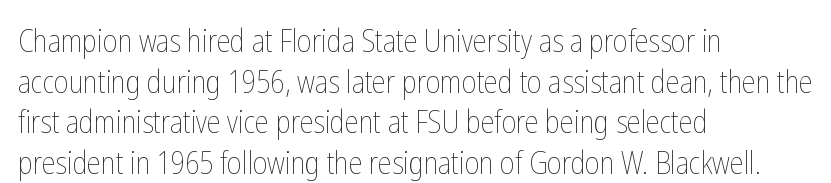
Q: Is the text bold? A: No.
Q: Is the text italic (slanted)? A: No, it is upright.
Q: Is the text underlined? A: No.
Q: How is the paragraph aligned? A: Left-aligned.
Q: Is the spacing between letters normal or unusually wide? A: Normal.
Q: Is the spacing between lines tight, normal or loose? A: Normal.
Q: Width (condensed, normal, or wide)? A: Condensed.
Q: Stroke contrast? A: Low.
Q: x-height? A: Medium.
Q: Monospaced? A: No.
